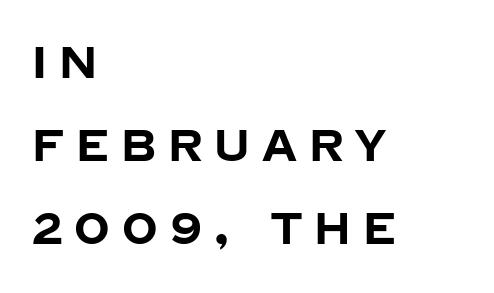
{"serif": "no", "italic": "no", "bold": "yes", "weight": "bold", "width": "normal", "stroke_contrast": "low", "x_height": "large", "monospaced": "no", "underline": "no", "align": "left", "line_spacing_ratio": 1.89, "letter_spacing": "wide", "letter_spacing_em": 0.27, "glyph_px": 44}
